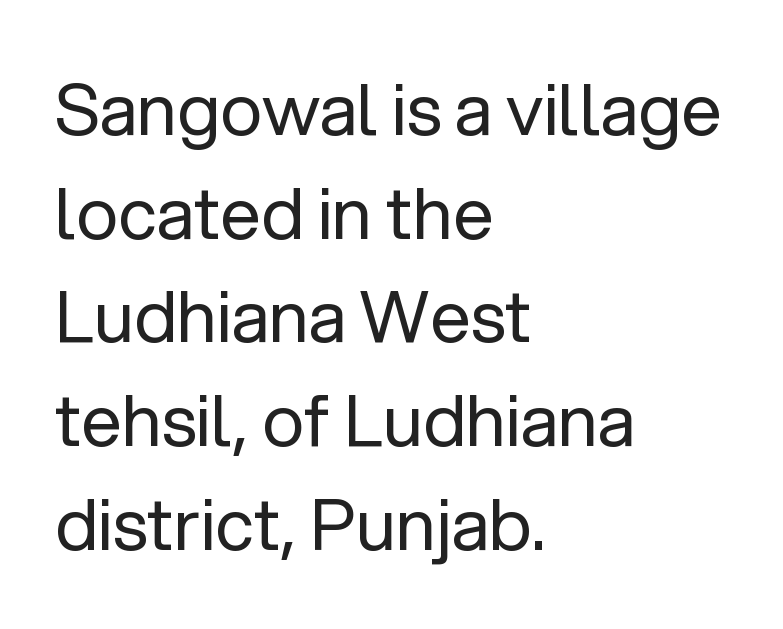
The image shows 72 px regular-weight sans-serif type, upright; set left-aligned, normal line spacing (1.44x), normal letter spacing, not underlined; low stroke contrast and a medium x-height.
